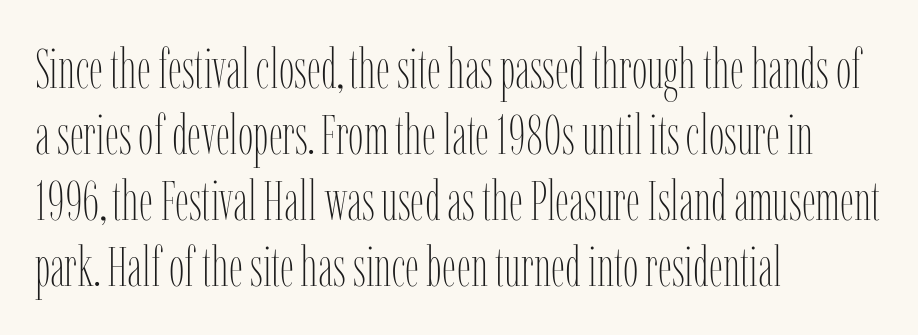
The specimen reads as upright at a glance. The tracking reads as untouched default to a designer's eye. Unmarked baselines from the first word to the last. Stroke thickness stays within the range of a standard reading face or lighter.
